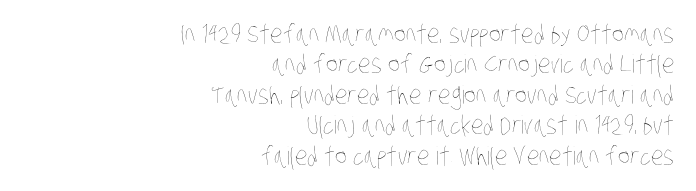
The image shows 25 px text type; set right-aligned, line spacing 1.22x, normal letter spacing, not underlined.
